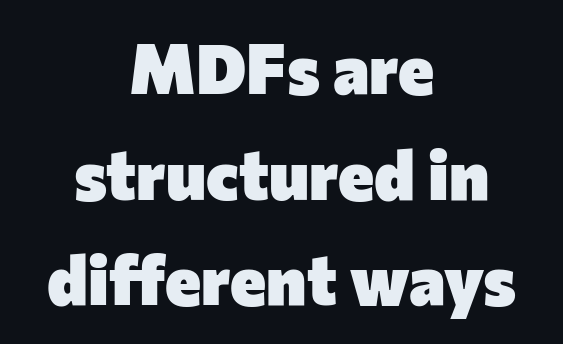
Weight: bold. Is there any slant? The stems are plumb. Varying glyph widths throughout — classic text-font behaviour. The rendering uses a moderate line-height, typical for paragraphs. The rendering positions every line midway between the sides. A typesetter would call this zero additional tracking.
